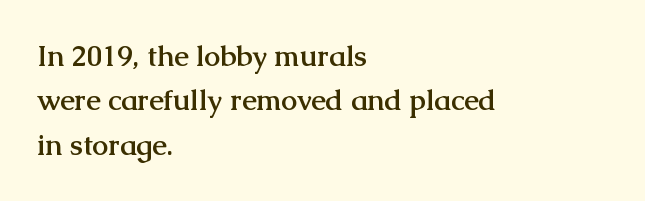
Lines of text with bare space underneath. Stroke terminals: seriffed. Honestly, the row spacing looks completely unremarkable. The gaps between neighbouring characters are ordinary and unremarkable. Note the varied advance widths — an 'i' is clearly narrower than an 'm'. Thick stems and heavy bowls — unmistakably bold.
